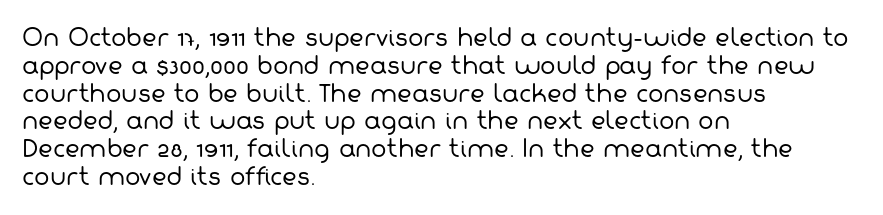
{"bold": "no", "underline": "no", "align": "left", "line_spacing_ratio": 1.21, "letter_spacing": "normal", "letter_spacing_em": 0.0, "glyph_px": 23}
